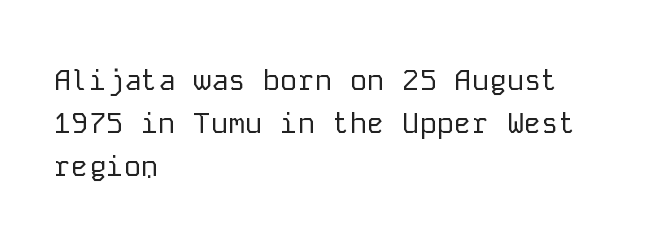
The image shows 29 px regular-weight sans-serif type, upright, monospaced; set left-aligned, normal line spacing (1.48x), normal letter spacing, not underlined; low stroke contrast and a medium x-height.
